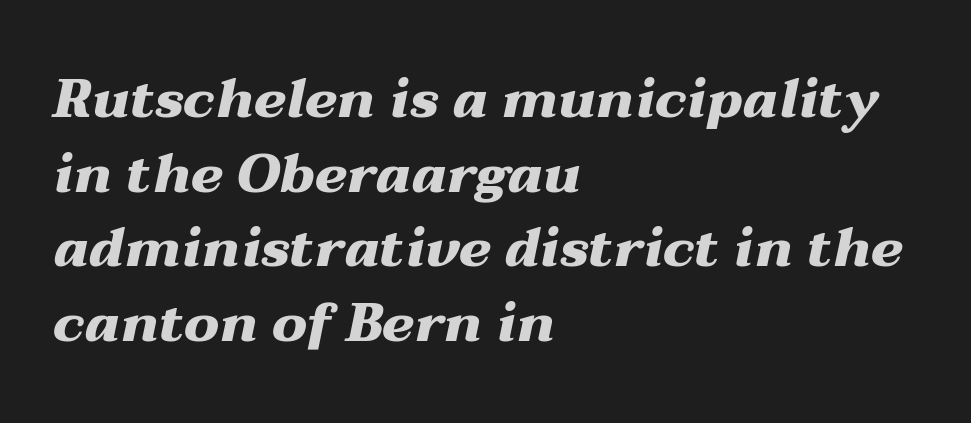
Q: Is the text bold? A: Yes.
Q: Is the text italic (slanted)? A: Yes, it leans right by about 12 degrees.
Q: Is the text underlined? A: No.
Q: How is the paragraph aligned? A: Left-aligned.
Q: Is the spacing between letters normal or unusually wide? A: Normal.
Q: Is the spacing between lines tight, normal or loose? A: Normal.
Q: Width (condensed, normal, or wide)? A: Wide.
Q: Stroke contrast? A: Medium.
Q: x-height? A: Medium.
Q: Monospaced? A: No.
